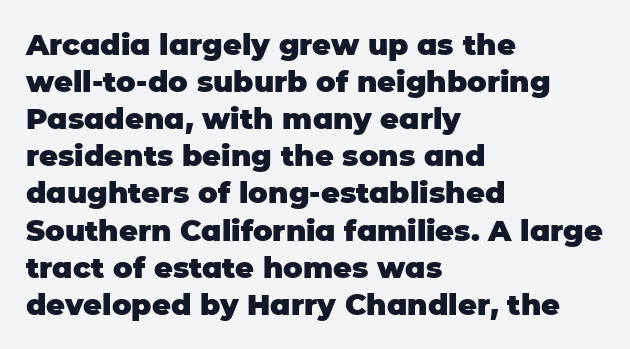
{"serif": "no", "italic": "no", "bold": "yes", "weight": "heavy", "width": "normal", "stroke_contrast": "low", "x_height": "large", "monospaced": "no", "underline": "no", "align": "left", "line_spacing": "normal", "line_spacing_ratio": 1.28, "letter_spacing": "normal", "letter_spacing_em": 0.0, "glyph_px": 29}
